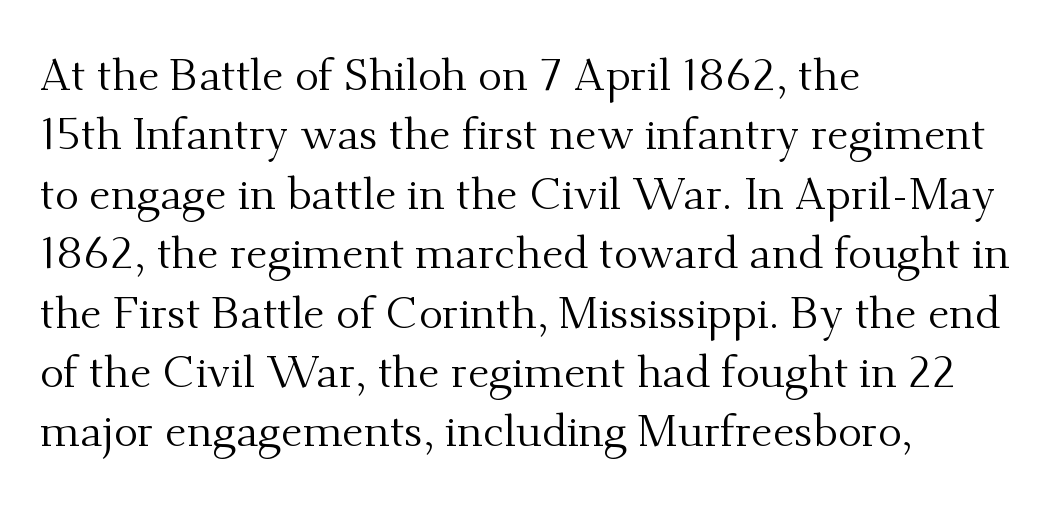
The vertical gap from one line to the next is medium. Letters rest on an invisible, unmarked baseline. A typesetter would call this proportional, since set widths differ per character. The typography opts for an upright posture over an oblique one. Look at the bottom of the vertical strokes: they flare into serifs here.
